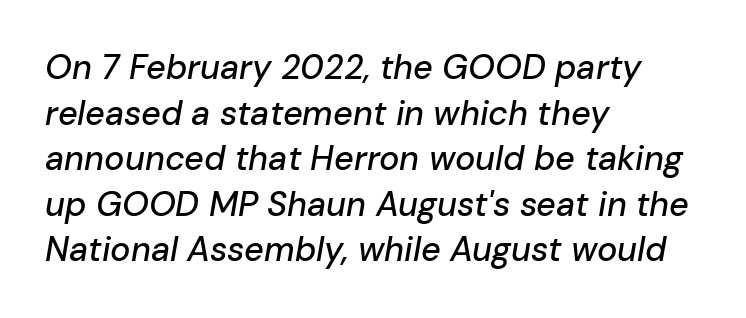
The image shows 34 px text type, italic (leaning right); set left-aligned, normal line spacing (1.34x), normal letter spacing, not underlined; low stroke contrast and a medium x-height.
